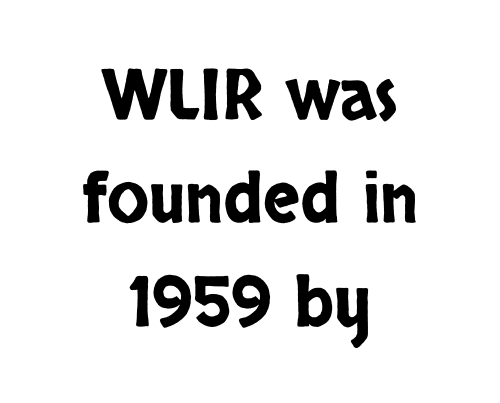
Students, note that the glyphs here touch the page at normal intervals. The rendering uses a moderate line-height, typical for paragraphs. Looks like regular typesetting: each glyph gets only the width it needs. Just letters on the line, the space beneath them empty. Examine the stroke ends and you'll find no serifs. No italicization has been applied; the sample stays upright.
